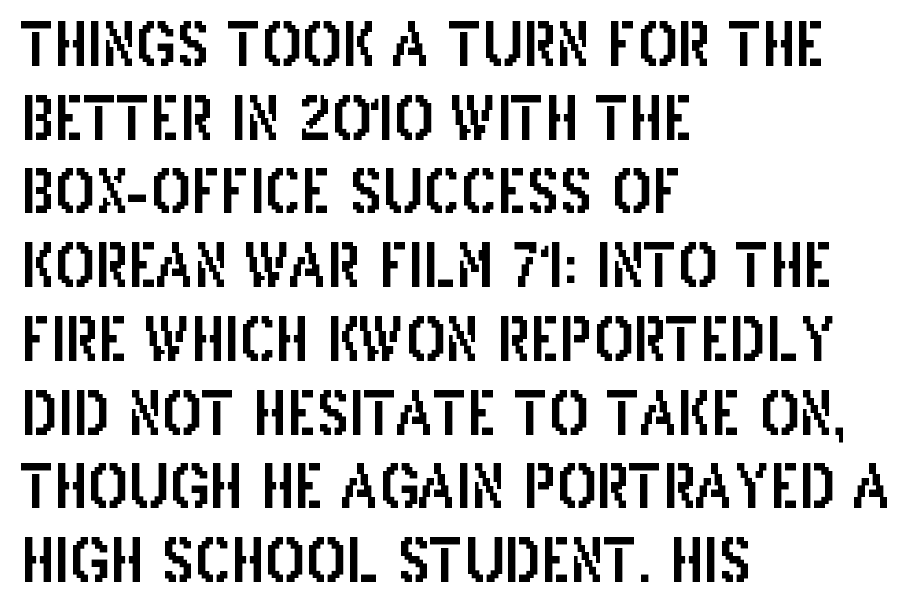
If you drew a ruler down the left edge, every line would touch it. A bare baseline throughout the passage. This is roman type, the default non-slanted kind. The passage shown is typed in a proportional face where columns would drift. One glance says typical: line gaps are just what's usual.
